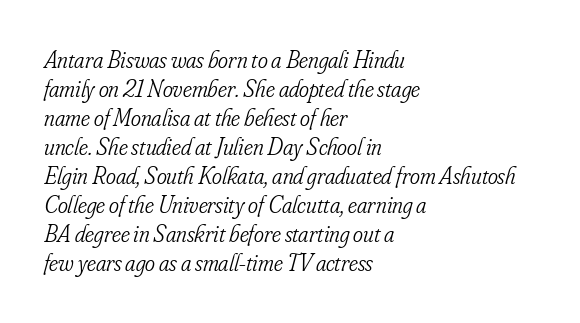
{"italic": "yes", "lean": "right", "slant_degrees": 16, "bold": "no", "underline": "no", "align": "left", "line_spacing_ratio": 1.21, "letter_spacing": "normal", "letter_spacing_em": 0.0, "glyph_px": 24}
